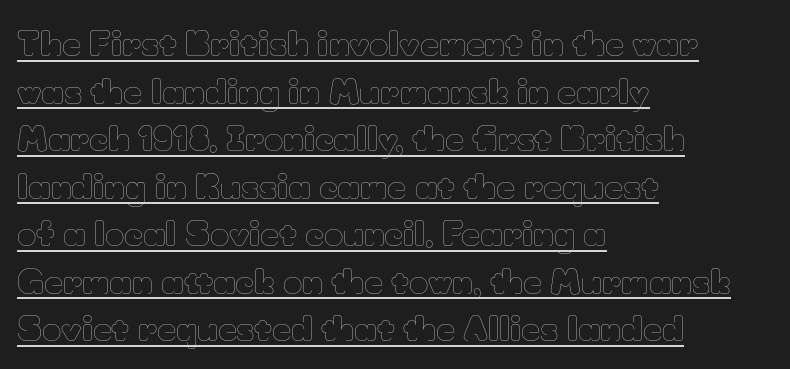
The image shows 33 px thin type, upright; set left-aligned, normal line spacing (1.44x), normal letter spacing, underlined; low stroke contrast and a small x-height.
